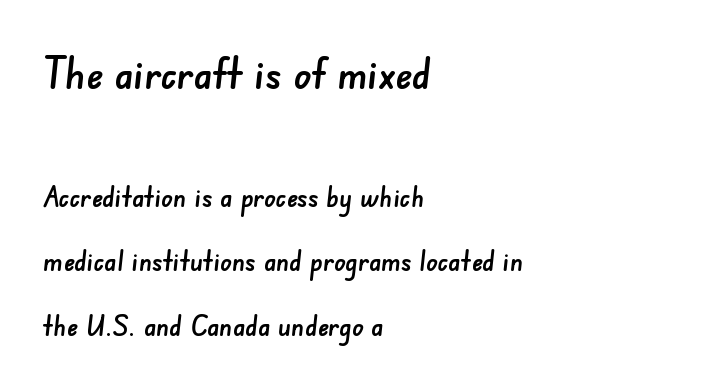
Inter-character spacing is left at the font's built-in metrics. Do the characters align in a grid? No, the font is proportional. Type size steps down from the first block to the second. Font category for this specimen: sans-serif. No word sits above an underline. Summary of vertical rhythm: relaxed, with wide interline spacing.
